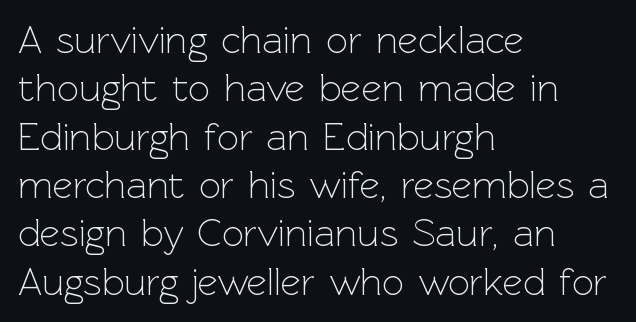
Q: Is the text bold? A: No.
Q: Is the text italic (slanted)? A: No, it is upright.
Q: Is the typeface a serif or a sans-serif typeface? A: Sans-serif.
Q: Is the text underlined? A: No.
Q: How is the paragraph aligned? A: Left-aligned.
Q: Is the spacing between letters normal or unusually wide? A: Normal.
Q: Width (condensed, normal, or wide)? A: Normal.
Q: x-height? A: Medium.
Q: Monospaced? A: No.
